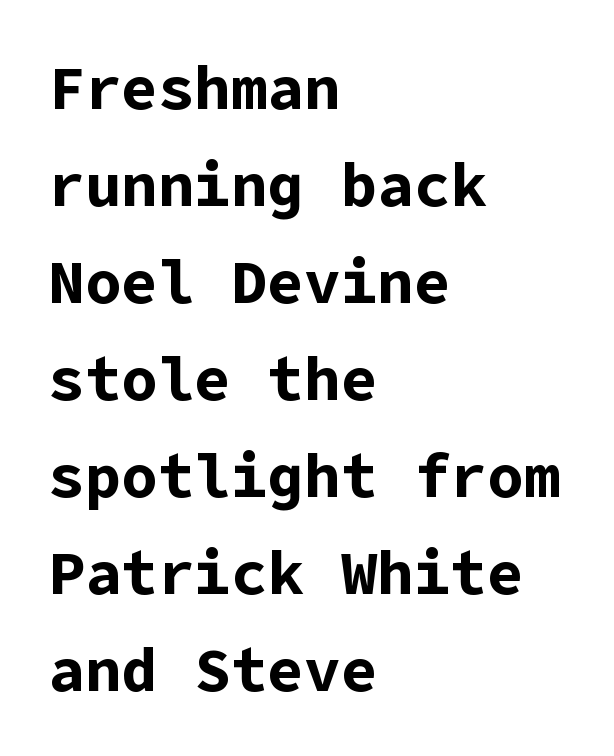
The image shows 61 px bold sans-serif type, upright; set left-aligned, normal line spacing (1.59x), normal letter spacing, not underlined; low stroke contrast and a medium x-height.
